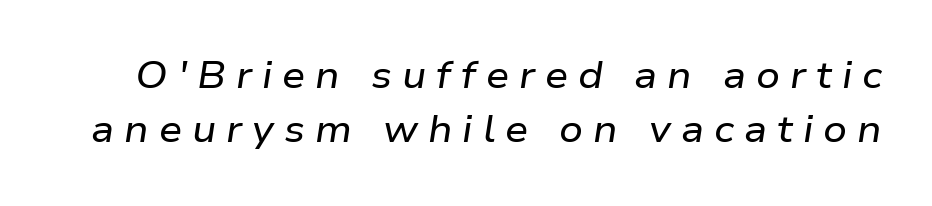
The image shows 37 px wide type, italic (leaning right); set normal line spacing (1.45x), unusually wide letter spacing (+0.27 em), not underlined; low stroke contrast and a medium x-height.
